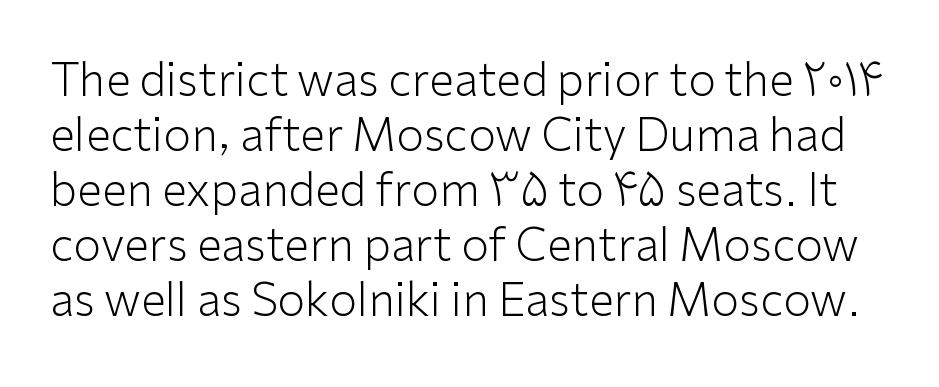
The image shows 45 px light sans-serif type, upright; set line spacing 1.22x, normal letter spacing, not underlined; low stroke contrast and a medium x-height.
